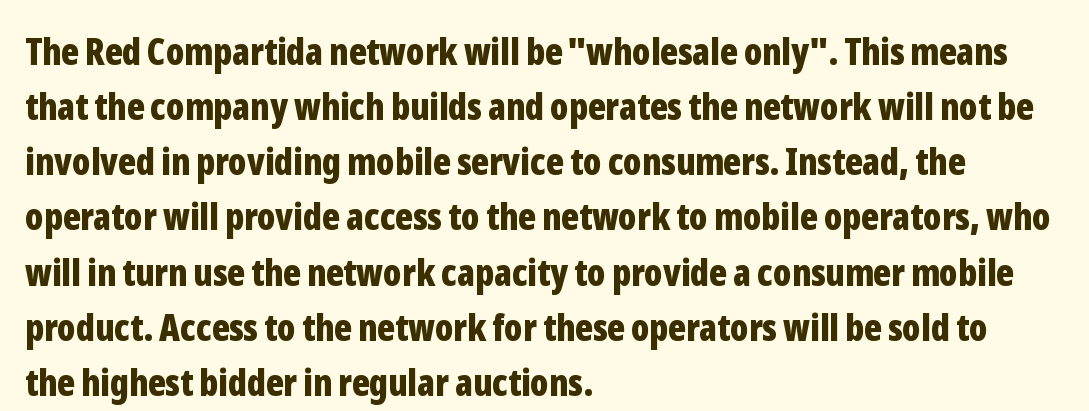
Q: Is the text bold? A: Yes.
Q: Is the text italic (slanted)? A: No, it is upright.
Q: Is the typeface a serif or a sans-serif typeface? A: Sans-serif.
Q: Is the text underlined? A: No.
Q: How is the paragraph aligned? A: Left-aligned.
Q: Is the spacing between letters normal or unusually wide? A: Normal.
Q: Is the spacing between lines tight, normal or loose? A: Normal.
Q: Width (condensed, normal, or wide)? A: Condensed.
Q: Stroke contrast? A: Low.
Q: x-height? A: Medium.
Q: Monospaced? A: No.
